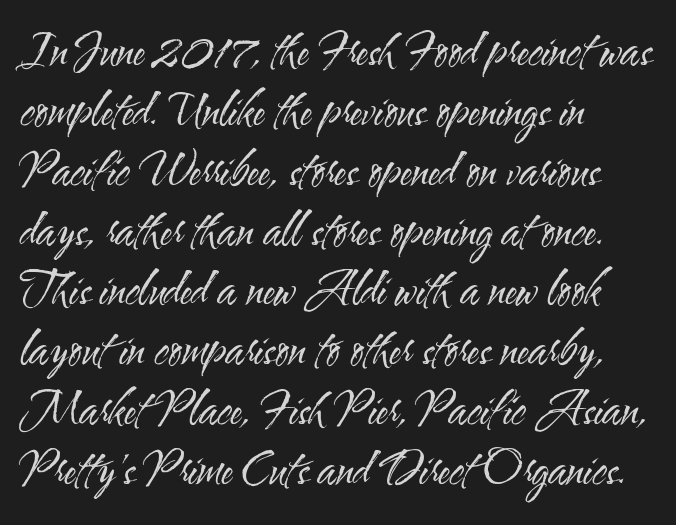
Q: Is the text bold? A: No.
Q: Is the text italic (slanted)? A: Yes.
Q: Is the typeface a serif or a sans-serif typeface? A: Sans-serif.
Q: Is the text underlined? A: No.
Q: How is the paragraph aligned? A: Left-aligned.
Q: Is the spacing between letters normal or unusually wide? A: Normal.
Q: Is the spacing between lines tight, normal or loose? A: Normal.
Q: Width (condensed, normal, or wide)? A: Condensed.
Q: Stroke contrast? A: Medium.
Q: x-height? A: Small.
Q: Monospaced? A: No.
